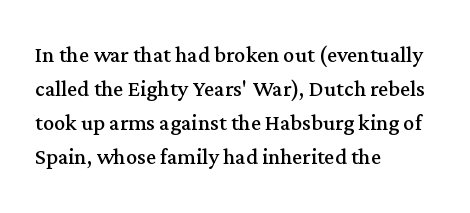
The image shows 28 px regular-weight serif type, upright; set left-aligned, line spacing 1.21x, normal letter spacing, not underlined; medium stroke contrast and a medium x-height.
